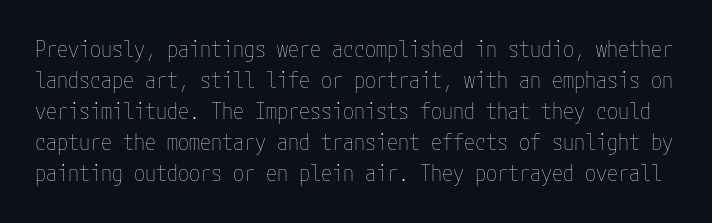
{"italic": "no", "bold": "no", "underline": "no", "line_spacing": "normal", "line_spacing_ratio": 1.41, "letter_spacing": "normal", "letter_spacing_em": 0.0, "glyph_px": 22}
